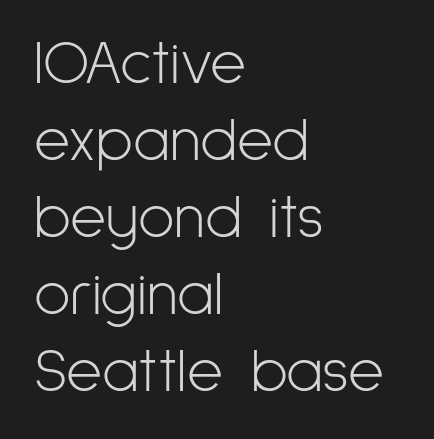
Q: Is the text bold? A: No.
Q: Is the text italic (slanted)? A: No, it is upright.
Q: Is the typeface a serif or a sans-serif typeface? A: Sans-serif.
Q: Is the text underlined? A: No.
Q: How is the paragraph aligned? A: Left-aligned.
Q: Is the spacing between letters normal or unusually wide? A: Normal.
Q: Width (condensed, normal, or wide)? A: Condensed.
Q: Stroke contrast? A: Low.
Q: x-height? A: Medium.
Q: Monospaced? A: No.
